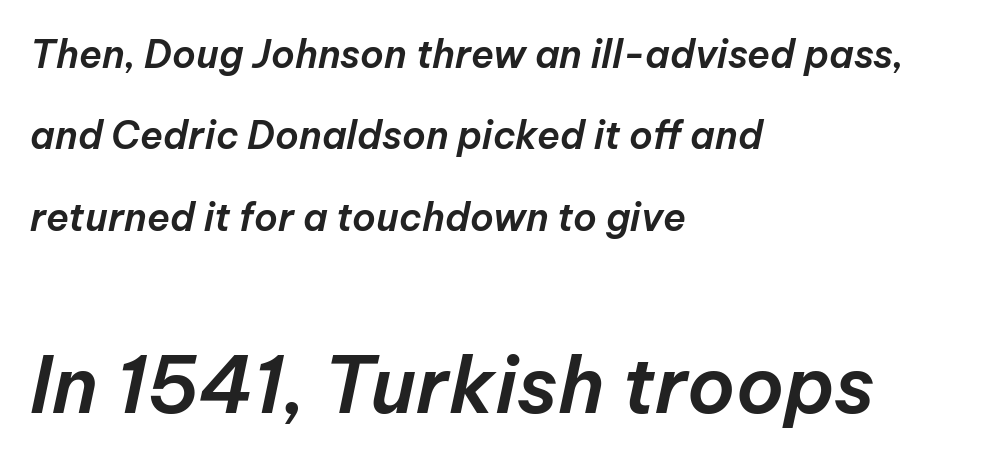
{"italic": "yes", "lean": "right", "slant_degrees": 12, "width": "normal", "stroke_contrast": "low", "x_height": "medium", "monospaced": "no", "underline": "no", "align": "left", "line_spacing": "loose", "line_spacing_ratio": 2.14, "letter_spacing": "normal", "letter_spacing_em": 0.0, "larger_block": "second", "size_ratio": 2.03, "glyph_px": 77}
